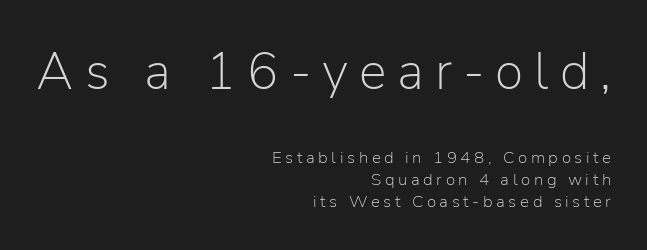
Q: Is the text bold? A: No.
Q: Is the text italic (slanted)? A: No, it is upright.
Q: Is the typeface a serif or a sans-serif typeface? A: Sans-serif.
Q: Is the text underlined? A: No.
Q: How is the paragraph aligned? A: Right-aligned.
Q: Is the spacing between letters normal or unusually wide? A: Unusually wide.
Q: Is the spacing between lines tight, normal or loose? A: Normal.
Q: Which block of text is set in a larger size, the first (top) or the second (bottom)? A: The first (top) one.
Q: Width (condensed, normal, or wide)? A: Normal.
Q: Stroke contrast? A: Low.
Q: x-height? A: Medium.
Q: Monospaced? A: No.
